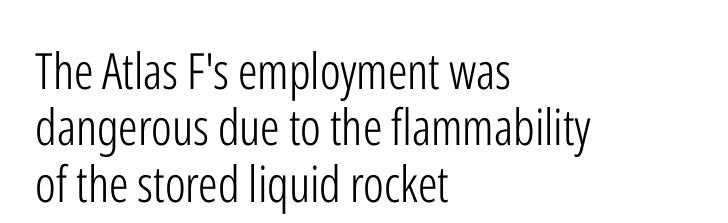
{"serif": "no", "italic": "no", "bold": "no", "weight": "light", "width": "condensed", "stroke_contrast": "low", "x_height": "medium", "monospaced": "no", "underline": "no", "align": "left", "line_spacing": "tight", "line_spacing_ratio": 1.13, "letter_spacing": "normal", "letter_spacing_em": 0.0, "glyph_px": 50}
